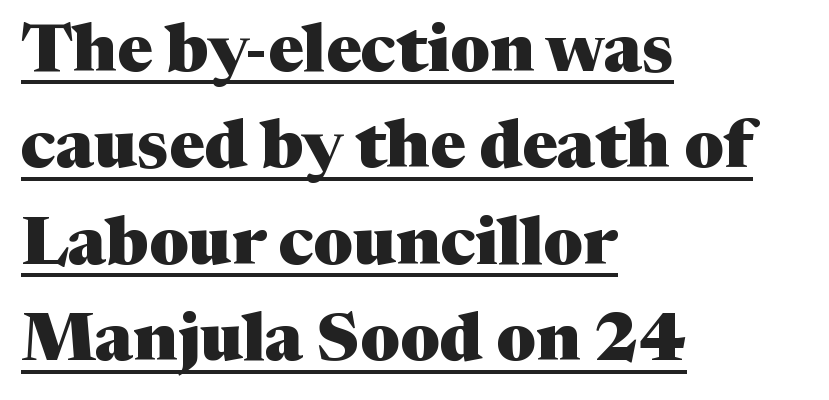
Rendered with straight, roman letterforms. The face used here is proportionally spaced, like ordinary book or web type. The gaps between neighbouring characters are ordinary and unremarkable. I'd describe the lettering as bold — thick and assertive. Quick note: interline space is typical.
